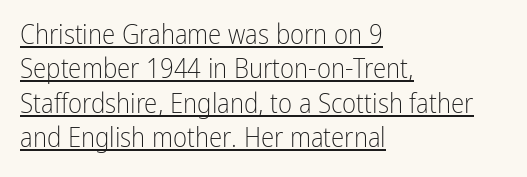
{"italic": "no", "bold": "no", "underline": "yes", "align": "left", "line_spacing": "normal", "line_spacing_ratio": 1.27, "letter_spacing": "normal", "letter_spacing_em": 0.0, "glyph_px": 27}
